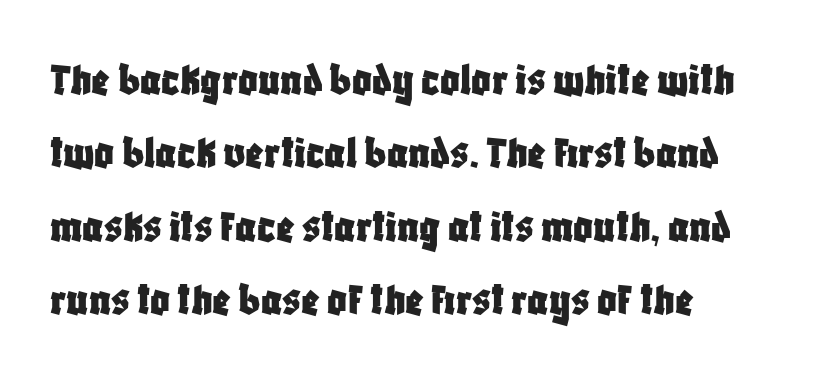
The image shows 48 px condensed sans-serif type, upright; set left-aligned, normal line spacing (1.53x), normal letter spacing, not underlined; low stroke contrast and a large x-height.
